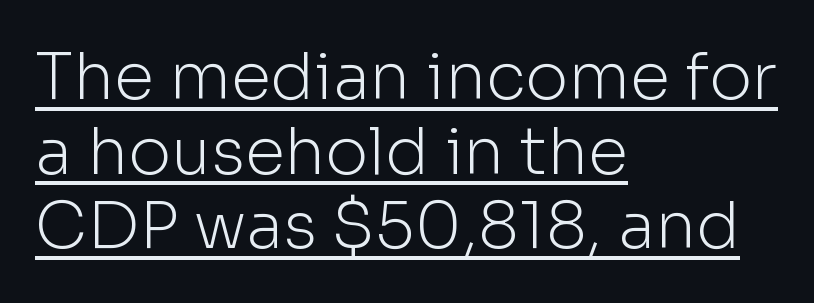
Q: Is the text bold? A: No.
Q: Is the text italic (slanted)? A: No, it is upright.
Q: Is the typeface a serif or a sans-serif typeface? A: Sans-serif.
Q: Is the text underlined? A: Yes.
Q: How is the paragraph aligned? A: Left-aligned.
Q: Is the spacing between letters normal or unusually wide? A: Normal.
Q: Is the spacing between lines tight, normal or loose? A: Tight.
Q: Width (condensed, normal, or wide)? A: Normal.
Q: Stroke contrast? A: Low.
Q: x-height? A: Medium.
Q: Monospaced? A: No.
